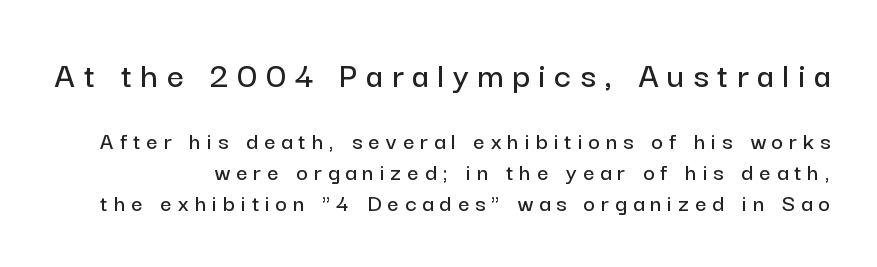
Notice how the stems are strictly vertical — no italics here. You could only call the tracking loose — the letters float apart. A sans-serif font was chosen for this passage. A typesetter would call this proportional, since set widths differ per character. Underlining? Definitely not there. The emphasis by scale lands on block number one, above.
